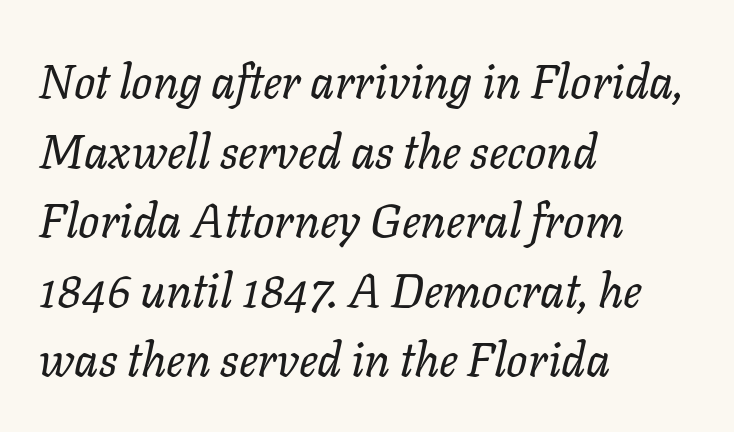
Whoever set this chose a conventional vertical rhythm. The rendering applies a slant to the glyphs. The type is set solid horizontally, with unmodified tracking. Casual observation: everything's shoved over to the left. Character widths vary here, with narrow letters taking less room than wide ones. The typesetting does not lean heavy: it is not bold.
